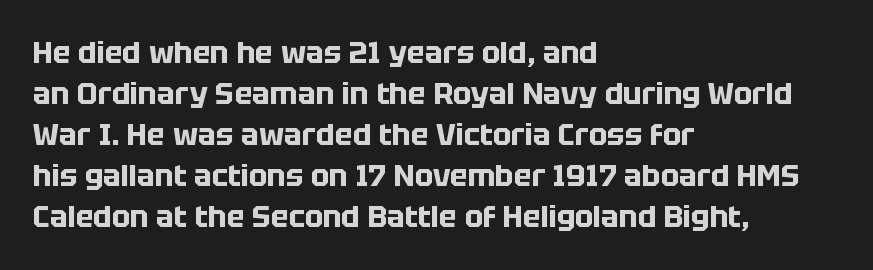
{"serif": "no", "italic": "no", "bold": "yes", "weight": "bold", "width": "normal", "stroke_contrast": "low", "x_height": "large", "monospaced": "no", "underline": "no", "align": "left", "line_spacing": "normal", "line_spacing_ratio": 1.37, "letter_spacing": "normal", "letter_spacing_em": 0.0, "glyph_px": 30}
